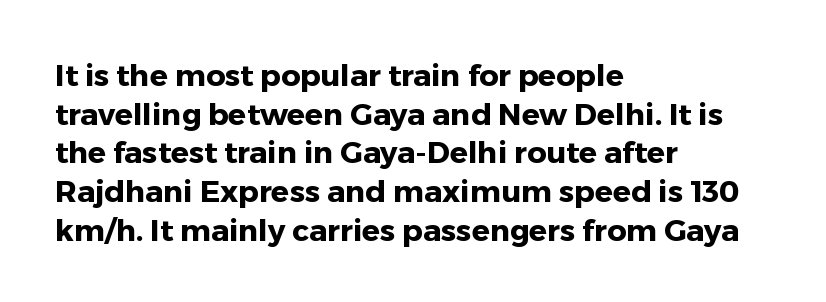
Q: Is the text bold? A: Yes.
Q: Is the text italic (slanted)? A: No, it is upright.
Q: Is the typeface a serif or a sans-serif typeface? A: Sans-serif.
Q: Is the text underlined? A: No.
Q: How is the paragraph aligned? A: Left-aligned.
Q: Is the spacing between letters normal or unusually wide? A: Normal.
Q: Is the spacing between lines tight, normal or loose? A: Normal.
Q: Width (condensed, normal, or wide)? A: Normal.
Q: Stroke contrast? A: Low.
Q: x-height? A: Medium.
Q: Monospaced? A: No.
